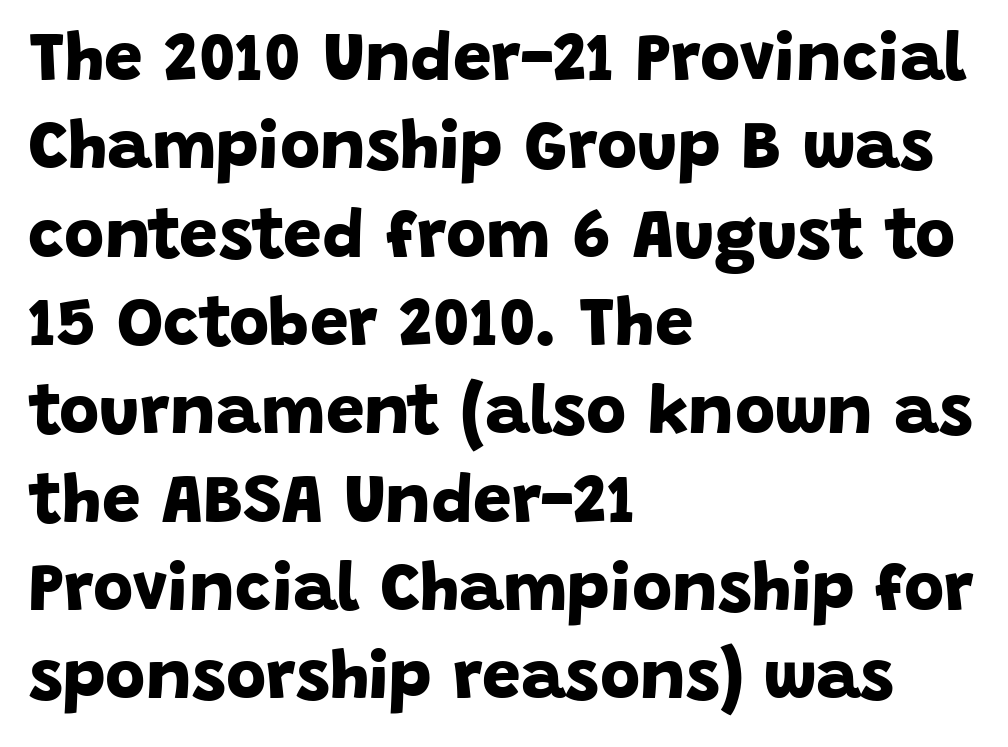
The typeface chosen for these lines omits serifs. In terms of leading, this rendering sits right in the middle. Underline: absent. Short note: letters normally spaced. Do the characters align in a grid? No, the font is proportional. Reading down the block, your eye returns to a fixed left position each line.
